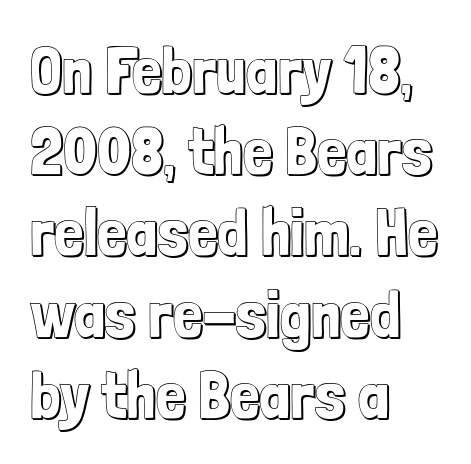
The image shows 66 px condensed type, upright; set left-aligned, line spacing 1.23x, normal letter spacing, not underlined; a medium x-height.
